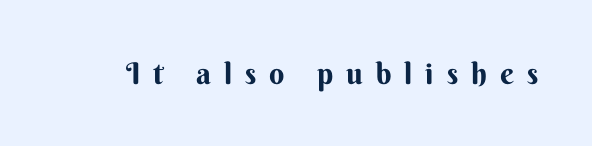
The image shows 30 px bold sans-serif type, upright; set unusually wide letter spacing (+0.43 em), not underlined; medium stroke contrast and a small x-height.
